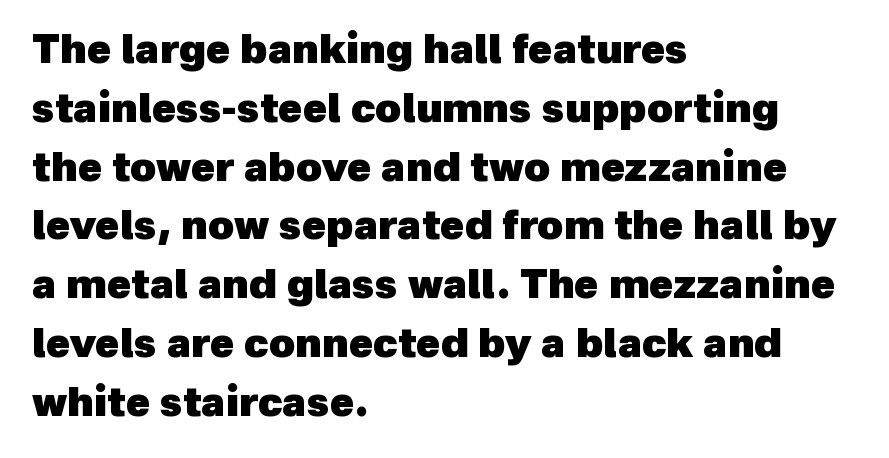
The image shows 40 px heavy sans-serif type; set left-aligned, normal line spacing (1.47x), normal letter spacing, not underlined; a medium x-height.
